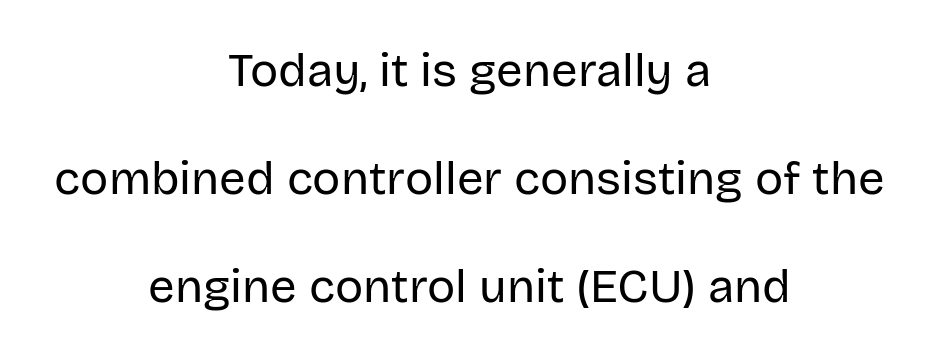
The image shows 47 px regular-weight sans-serif type, upright; set centered, loose line spacing (2.3x), normal letter spacing, not underlined; low stroke contrast and a large x-height.
